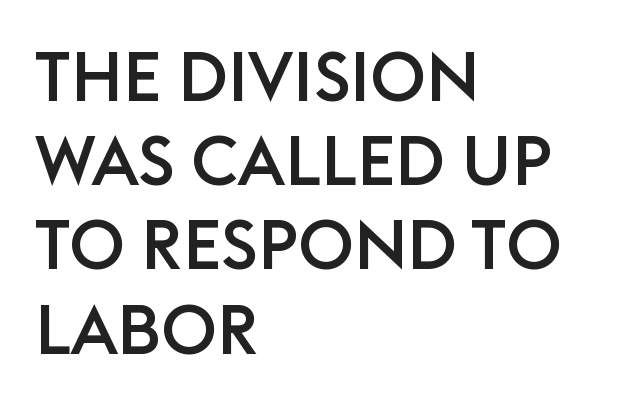
Q: Is the text italic (slanted)? A: No, it is upright.
Q: Is the typeface a serif or a sans-serif typeface? A: Sans-serif.
Q: Is the text underlined? A: No.
Q: How is the paragraph aligned? A: Left-aligned.
Q: Is the spacing between letters normal or unusually wide? A: Normal.
Q: Width (condensed, normal, or wide)? A: Normal.
Q: Stroke contrast? A: Low.
Q: x-height? A: Large.
Q: Monospaced? A: No.
